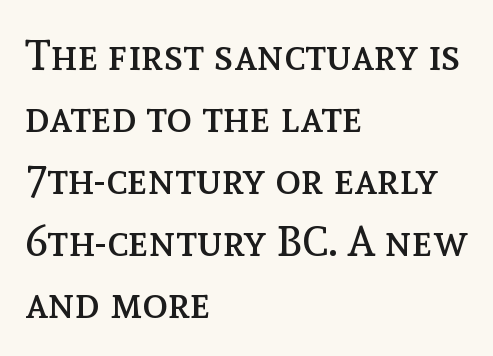
{"italic": "no", "bold": "no", "weight": "regular", "width": "normal", "x_height": "medium", "monospaced": "no", "underline": "no", "align": "left", "line_spacing": "normal", "line_spacing_ratio": 1.44, "letter_spacing": "normal", "letter_spacing_em": 0.0, "glyph_px": 43}
